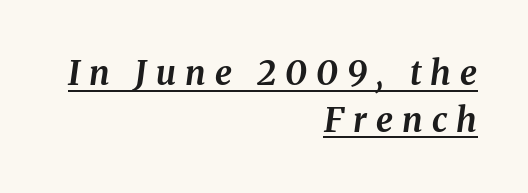
{"italic": "yes", "lean": "right", "slant_degrees": 8, "bold": "yes", "weight": "bold", "width": "normal", "stroke_contrast": "medium", "x_height": "medium", "monospaced": "no", "underline": "yes", "align": "right", "line_spacing": "normal", "line_spacing_ratio": 1.38, "letter_spacing": "wide", "letter_spacing_em": 0.27, "glyph_px": 34}
